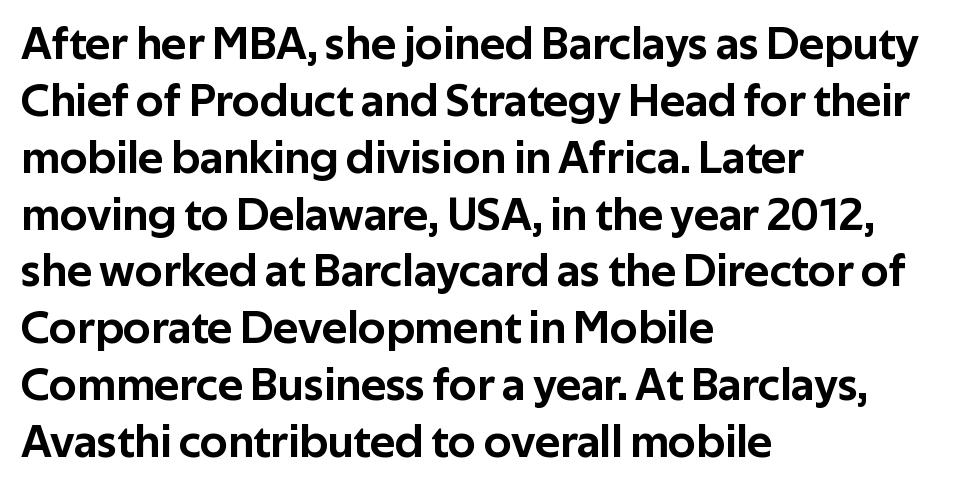
The image shows 47 px sans-serif type, upright; set left-aligned, line spacing 1.21x, normal letter spacing, not underlined; low stroke contrast and a medium x-height.
